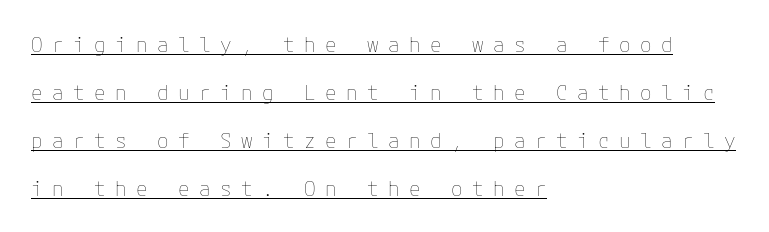
{"italic": "no", "bold": "no", "underline": "yes", "align": "left", "line_spacing": "loose", "line_spacing_ratio": 2.28, "letter_spacing": "wide", "letter_spacing_em": 0.45, "glyph_px": 21}
